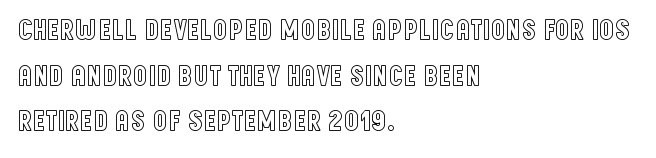
What stands out about the letter spacing? Nothing — it is the standard amount. Italic? Not at all — the glyphs are vertical. Just letters on the line, the space beneath them empty. Character widths vary here, with narrow letters taking less room than wide ones.
